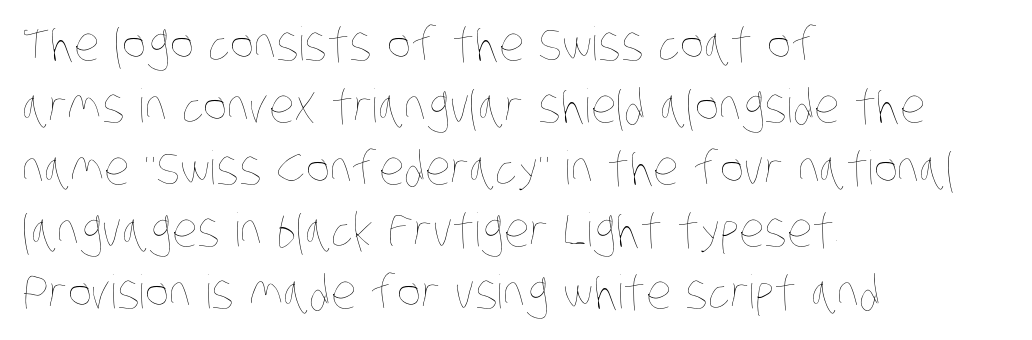
{"bold": "no", "weight": "thin", "width": "condensed", "stroke_contrast": "low", "x_height": "large", "monospaced": "no", "underline": "no", "align": "left", "line_spacing": "normal", "line_spacing_ratio": 1.35, "letter_spacing": "normal", "letter_spacing_em": 0.0, "glyph_px": 46}
